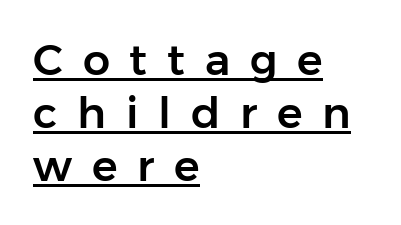
The image shows 43 px sans-serif type, upright; set left-aligned, line spacing 1.23x, unusually wide letter spacing (+0.46 em), underlined; low stroke contrast and a medium x-height.
